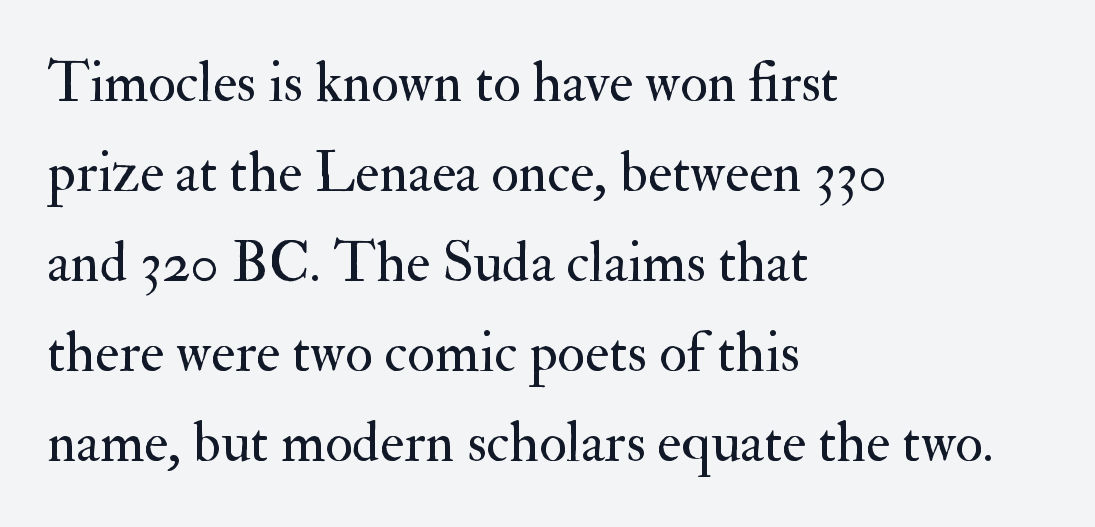
Q: Is the text bold? A: No.
Q: Is the text italic (slanted)? A: No, it is upright.
Q: Is the typeface a serif or a sans-serif typeface? A: Serif.
Q: Is the text underlined? A: No.
Q: How is the paragraph aligned? A: Left-aligned.
Q: Is the spacing between letters normal or unusually wide? A: Normal.
Q: Is the spacing between lines tight, normal or loose? A: Normal.
Q: Width (condensed, normal, or wide)? A: Normal.
Q: Stroke contrast? A: Medium.
Q: x-height? A: Small.
Q: Monospaced? A: No.
